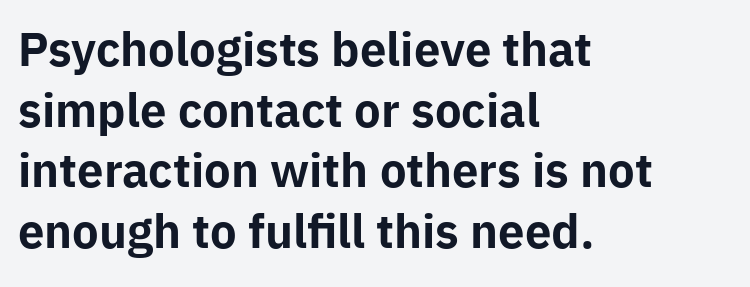
Q: Is the text bold? A: Yes.
Q: Is the text italic (slanted)? A: No, it is upright.
Q: Is the typeface a serif or a sans-serif typeface? A: Sans-serif.
Q: Is the text underlined? A: No.
Q: How is the paragraph aligned? A: Left-aligned.
Q: Is the spacing between letters normal or unusually wide? A: Normal.
Q: Is the spacing between lines tight, normal or loose? A: Normal.
Q: Width (condensed, normal, or wide)? A: Normal.
Q: Stroke contrast? A: Low.
Q: x-height? A: Medium.
Q: Monospaced? A: No.
